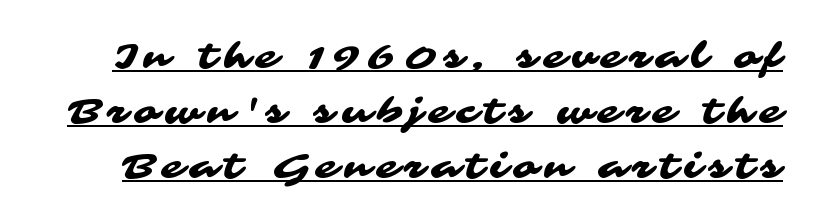
The image shows 35 px wide sans-serif type; set normal line spacing (1.57x), unusually wide letter spacing (+0.2 em), underlined; medium stroke contrast and a medium x-height.
